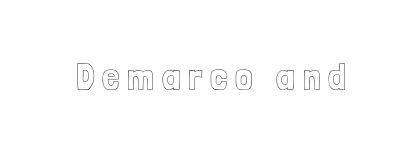
Letter spacing: wide. The glyphs are unaccompanied by any horizontal stroke below them. In terms of posture, this sample is upright. Here the designer chose a conventional face with non-uniform glyph widths.
